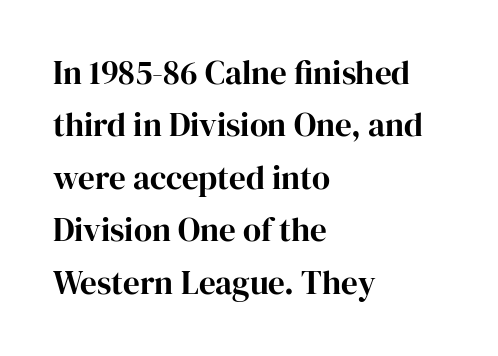
The typography opts for an upright posture over an oblique one. The rendering uses a moderate line-height, typical for paragraphs. Note the varied advance widths — an 'i' is clearly narrower than an 'm'. Which margin do the lines hug? The left one — the right edge is uneven.
